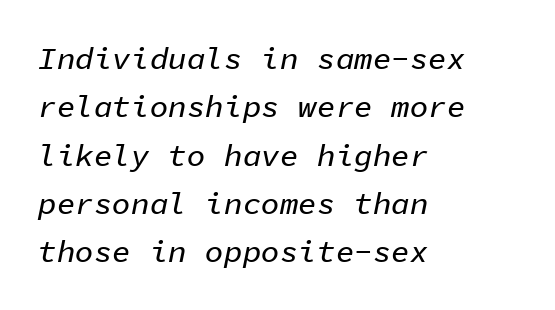
The image shows 31 px text type, italic (leaning right), monospaced; set left-aligned, normal line spacing (1.56x), normal letter spacing, not underlined; low stroke contrast and a medium x-height.
